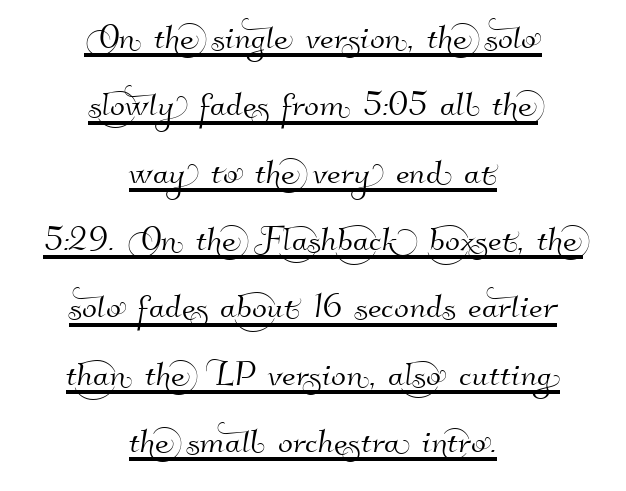
Q: Is the typeface a serif or a sans-serif typeface? A: Sans-serif.
Q: Is the text underlined? A: Yes.
Q: How is the paragraph aligned? A: Centered.
Q: Is the spacing between letters normal or unusually wide? A: Normal.
Q: Is the spacing between lines tight, normal or loose? A: Normal.
Q: Width (condensed, normal, or wide)? A: Normal.
Q: Stroke contrast? A: High.
Q: x-height? A: Small.
Q: Monospaced? A: No.
